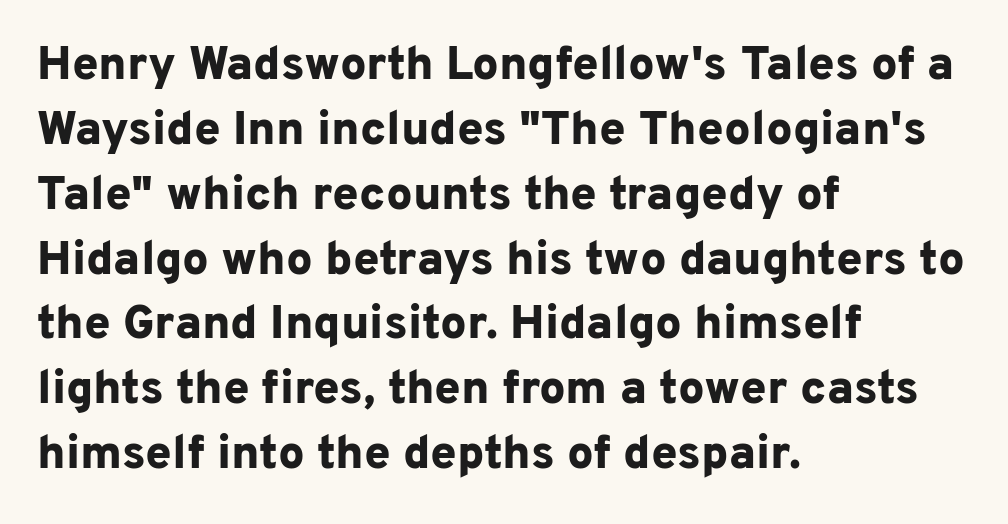
Students, this is bold: see how much ink each stroke carries. Posture: upright roman. Tracking value appears to be zero — textbook default spacing. Line beginnings align vertically; line endings do not.
